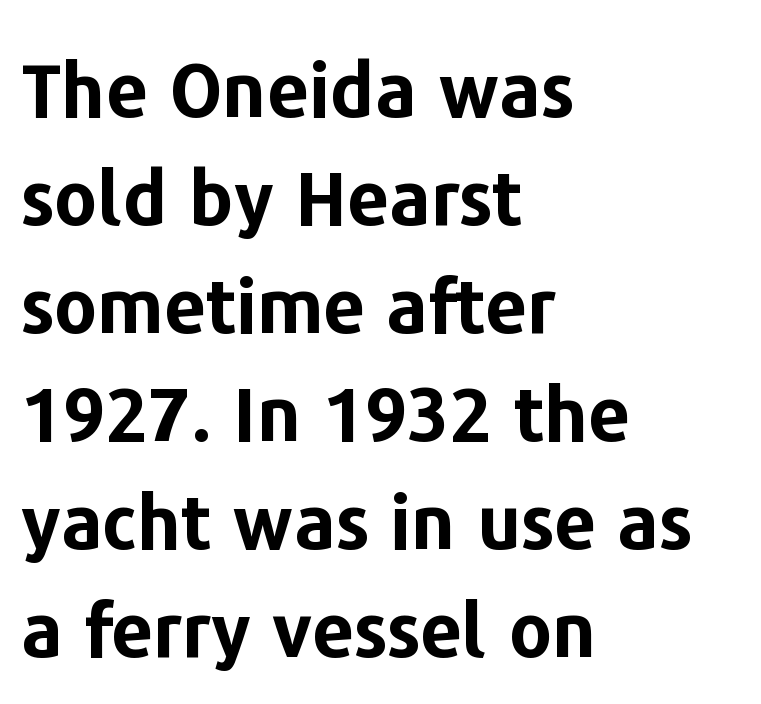
Q: Is the text bold? A: Yes.
Q: Is the text italic (slanted)? A: No, it is upright.
Q: Is the typeface a serif or a sans-serif typeface? A: Sans-serif.
Q: Is the text underlined? A: No.
Q: How is the paragraph aligned? A: Left-aligned.
Q: Is the spacing between letters normal or unusually wide? A: Normal.
Q: Is the spacing between lines tight, normal or loose? A: Normal.
Q: Width (condensed, normal, or wide)? A: Normal.
Q: Stroke contrast? A: Low.
Q: x-height? A: Medium.
Q: Monospaced? A: No.
